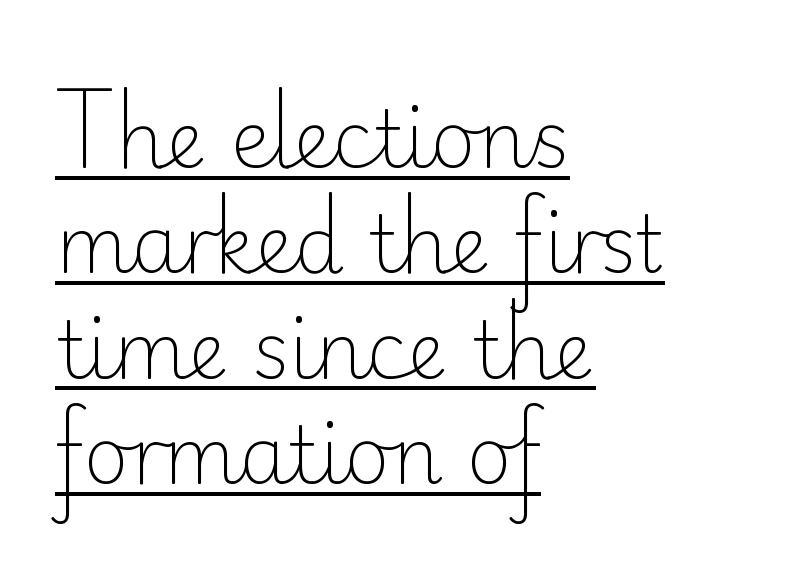
The image shows 78 px light sans-serif type, upright; set left-aligned, normal line spacing (1.35x), normal letter spacing, underlined; low stroke contrast and a small x-height.
